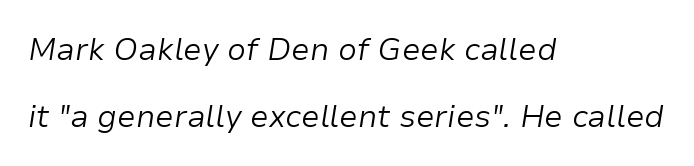
Each letter keeps its own natural width here, so spacing adapts to shape. Loosely led — the rows are spread out. Looking at the ascenders, they clearly lean. Decoration check: the copy has no underline.
